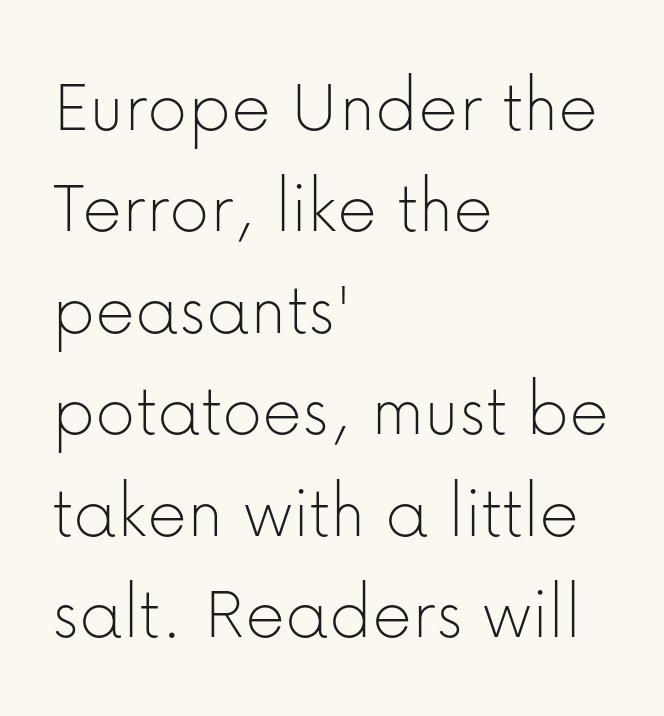
The image shows 78 px thin sans-serif type, upright; set left-aligned, normal line spacing (1.3x), normal letter spacing, not underlined; low stroke contrast and a medium x-height.
